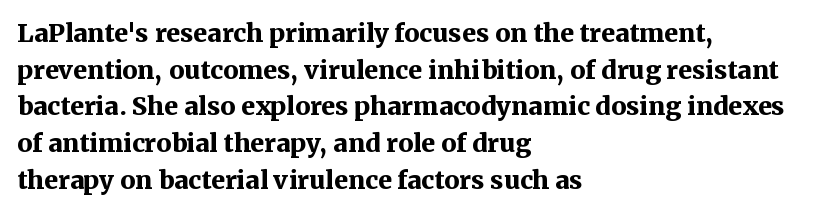
{"italic": "no", "bold": "yes", "underline": "no", "align": "left", "line_spacing": "normal", "line_spacing_ratio": 1.47, "letter_spacing": "normal", "letter_spacing_em": 0.0, "glyph_px": 25}
